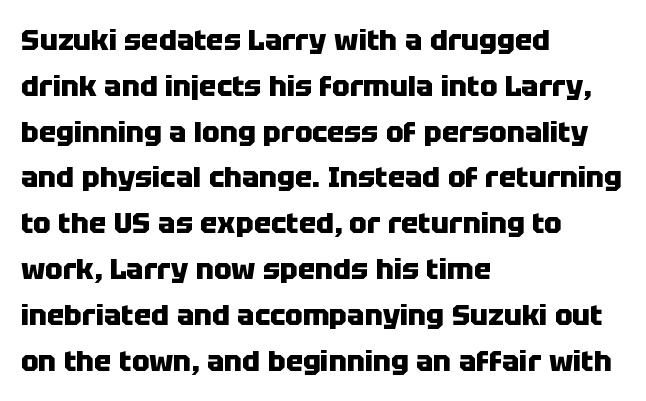
{"serif": "no", "italic": "no", "bold": "yes", "weight": "heavy", "width": "normal", "stroke_contrast": "low", "x_height": "large", "monospaced": "no", "underline": "no", "align": "left", "line_spacing": "normal", "line_spacing_ratio": 1.58, "letter_spacing": "normal", "letter_spacing_em": 0.0, "glyph_px": 29}
